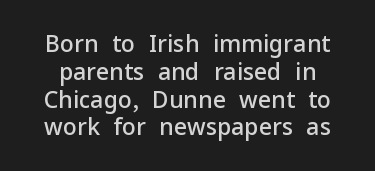
Q: Is the text bold? A: Semi-bold.
Q: Is the text italic (slanted)? A: No, it is upright.
Q: Is the text underlined? A: No.
Q: Is the spacing between letters normal or unusually wide? A: Normal.
